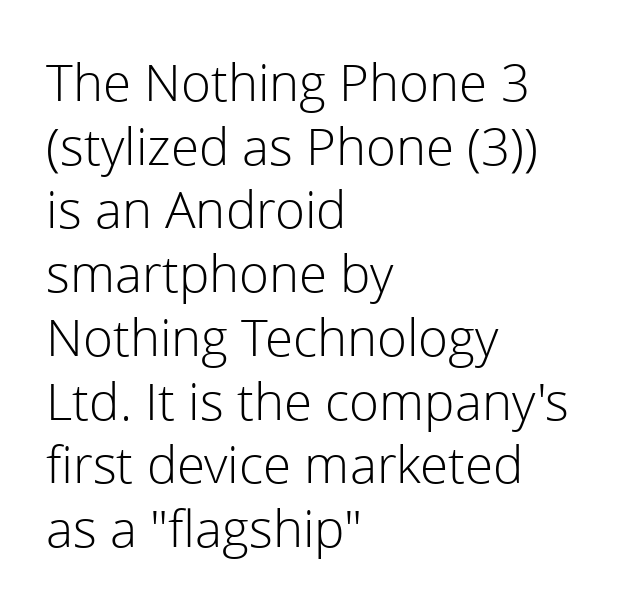
{"serif": "no", "italic": "no", "bold": "no", "weight": "light", "width": "normal", "x_height": "medium", "monospaced": "no", "underline": "no", "align": "left", "line_spacing": "normal", "line_spacing_ratio": 1.25, "letter_spacing": "normal", "letter_spacing_em": 0.0, "glyph_px": 51}
